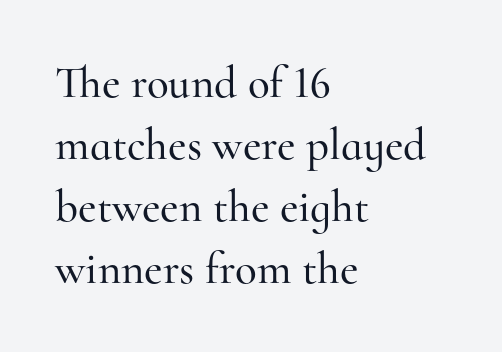
{"serif": "yes", "italic": "no", "width": "normal", "stroke_contrast": "high", "x_height": "small", "monospaced": "no", "underline": "no", "align": "left", "line_spacing": "normal", "line_spacing_ratio": 1.38, "letter_spacing": "normal", "letter_spacing_em": 0.0, "glyph_px": 45}
